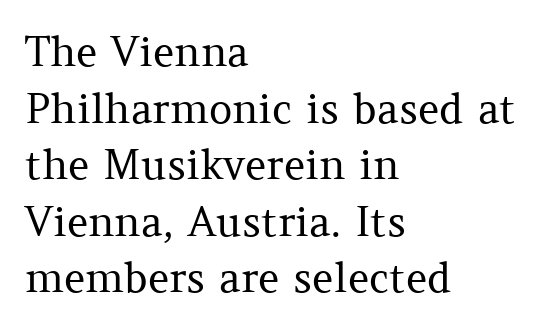
Small tapered or slab feet sit at the stroke ends, so this counts as serif. Weight: regular or lighter. This is roman type, the default non-slanted kind. How are the letters spaced? Ordinarily, with no added tracking.
